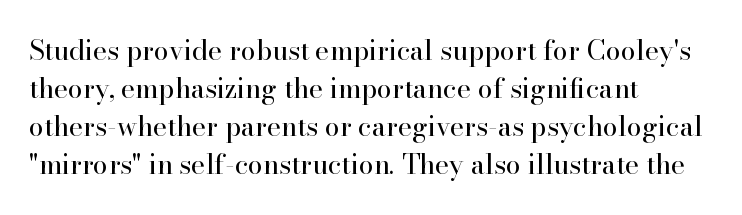
{"italic": "no", "bold": "no", "underline": "no", "align": "left", "line_spacing": "normal", "line_spacing_ratio": 1.41, "letter_spacing": "normal", "letter_spacing_em": 0.0, "glyph_px": 27}
